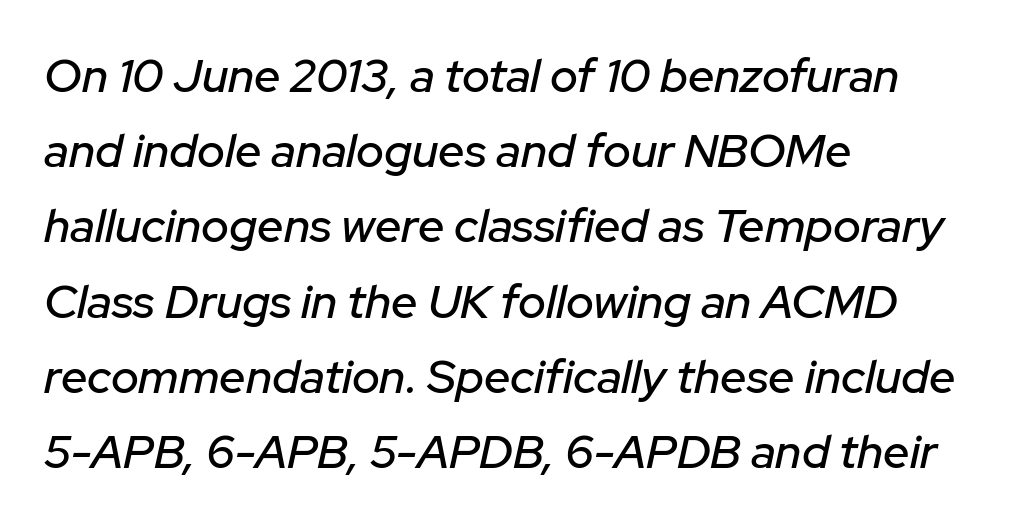
{"italic": "yes", "lean": "right", "slant_degrees": 12, "width": "normal", "stroke_contrast": "low", "x_height": "medium", "monospaced": "no", "underline": "no", "align": "left", "line_spacing": "normal", "line_spacing_ratio": 1.6, "letter_spacing": "normal", "letter_spacing_em": 0.0, "glyph_px": 47}
